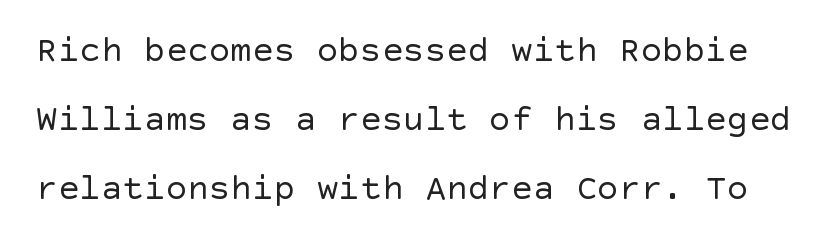
The font family rendered here belongs to the sans-serif group. Whoever set this chose breathing room over compactness in the vertical rhythm. Stem width sits at or under what a default text font uses. The foot of each line stays bare and open.
